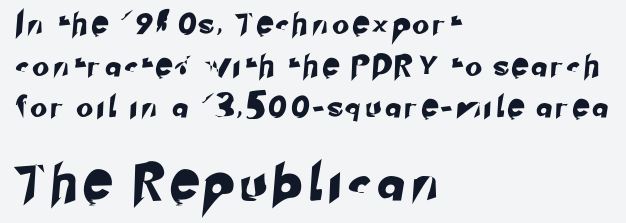
{"serif": "no", "width": "normal", "stroke_contrast": "low", "x_height": "small", "monospaced": "no", "underline": "no", "align": "left", "line_spacing": "loose", "line_spacing_ratio": 1.98, "letter_spacing": "wide", "letter_spacing_em": 0.3, "larger_block": "second", "size_ratio": 1.71, "glyph_px": 36}
